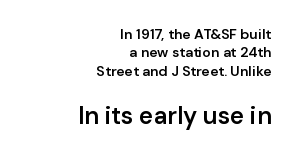
In terms of weight, the rendering is demibold, just under bold. Descenders are the only things crossing below the line. Typesetter's note — lower block bumped up in size, upper block left smaller. These lines stack with their right ends in a neat column. The gaps between neighbouring characters are ordinary and unremarkable. Every stem runs plumb, perpendicular to the baseline.
